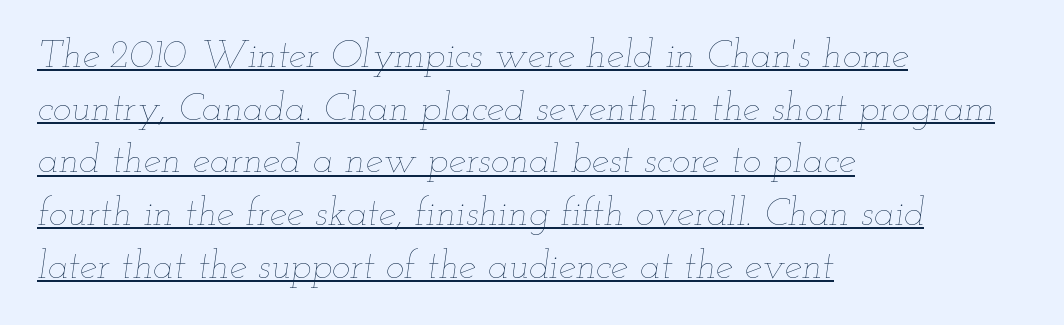
It's the slanting kind of type. Does extra space separate the letters? No, they use regular spacing. Stems here are at most as thick as an everyday book face. The passage is arranged the way most books set body copy — flush left.
